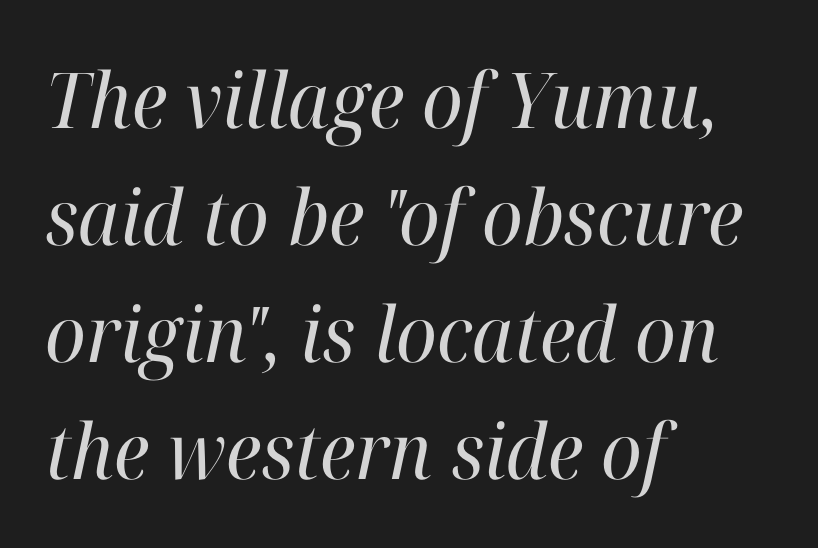
The face used here has a pronounced slope to its letters. Nobody drew a line under any word here. Default kerning and tracking; the words read as compact shapes. Reading down the column, the eye jumps a familiar distance to each next line.
